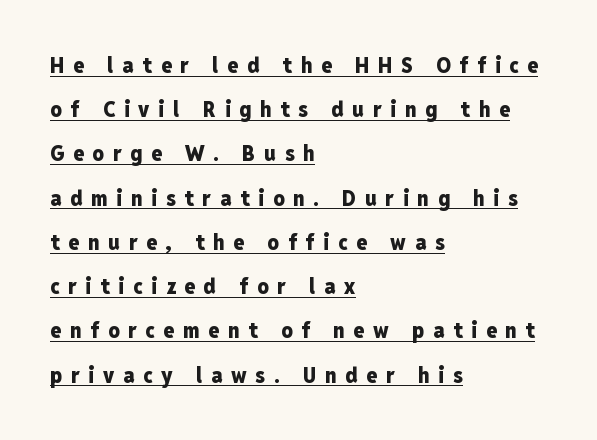
The image shows 22 px bold type, upright; set left-aligned, loose line spacing (2.01x), unusually wide letter spacing (+0.4 em), underlined.
